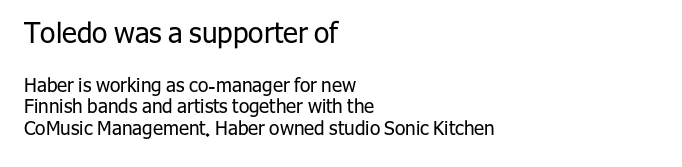
{"serif": "no", "italic": "no", "bold": "no", "weight": "regular", "width": "normal", "stroke_contrast": "low", "x_height": "medium", "monospaced": "no", "underline": "no", "align": "left", "line_spacing": "tight", "line_spacing_ratio": 1.15, "letter_spacing": "normal", "letter_spacing_em": 0.0, "larger_block": "first", "size_ratio": 1.47, "glyph_px": 28}
